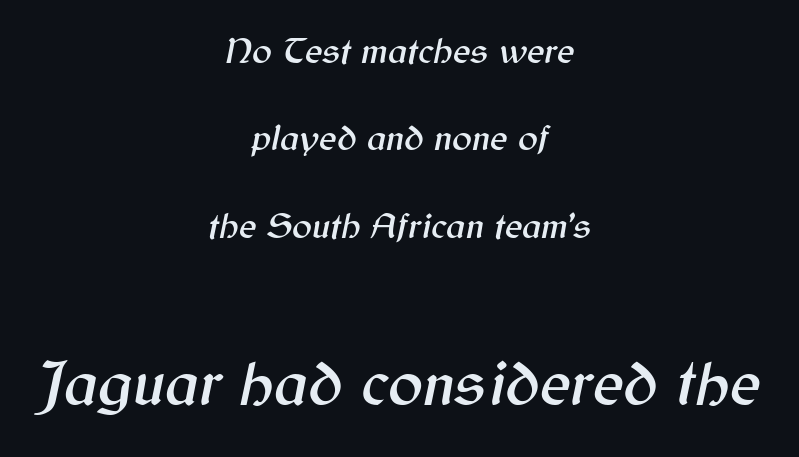
{"italic": "yes", "lean": "right", "slant_degrees": 12, "width": "normal", "stroke_contrast": "medium", "x_height": "medium", "monospaced": "no", "underline": "no", "align": "center", "line_spacing": "loose", "line_spacing_ratio": 2.36, "letter_spacing": "normal", "letter_spacing_em": 0.0, "larger_block": "second", "size_ratio": 1.76, "glyph_px": 65}
